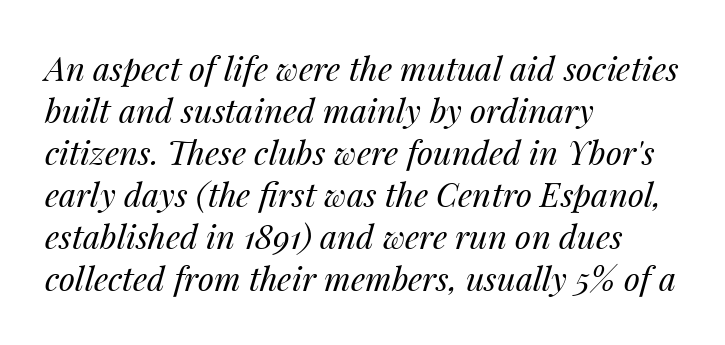
Q: Is the text bold? A: No.
Q: Is the text italic (slanted)? A: Yes, it leans right by about 14 degrees.
Q: Is the text underlined? A: No.
Q: How is the paragraph aligned? A: Left-aligned.
Q: Is the spacing between letters normal or unusually wide? A: Normal.
Q: Is the spacing between lines tight, normal or loose? A: Normal.
Q: Width (condensed, normal, or wide)? A: Normal.
Q: Stroke contrast? A: Medium.
Q: x-height? A: Medium.
Q: Monospaced? A: No.
